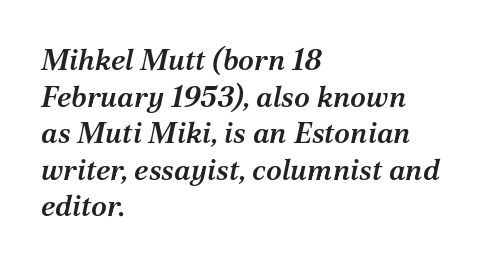
{"serif": "yes", "italic": "yes", "lean": "right", "slant_degrees": 12, "bold": "semi", "weight": "semibold", "width": "normal", "stroke_contrast": "medium", "x_height": "medium", "monospaced": "no", "underline": "no", "align": "left", "line_spacing": "normal", "line_spacing_ratio": 1.26, "letter_spacing": "normal", "letter_spacing_em": 0.0, "glyph_px": 29}
